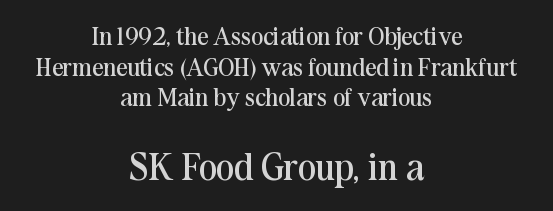
{"serif": "yes", "italic": "no", "bold": "no", "weight": "regular", "width": "normal", "stroke_contrast": "medium", "x_height": "medium", "monospaced": "no", "underline": "no", "align": "center", "line_spacing_ratio": 1.23, "letter_spacing": "normal", "letter_spacing_em": 0.0, "larger_block": "second", "size_ratio": 1.52, "glyph_px": 38}
